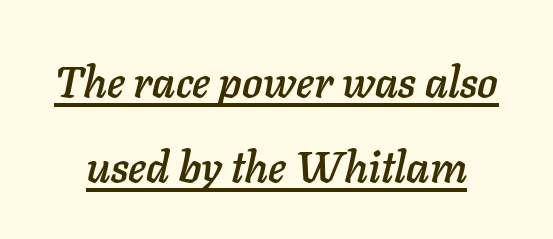
In terms of leading, this rendering errs on the spacious side. Look at the tracking — it's just the regular setting, nothing added. Would a proofreader flag this as italicized? Yes. A continuous stroke trails under the words, as in a hyperlink.
